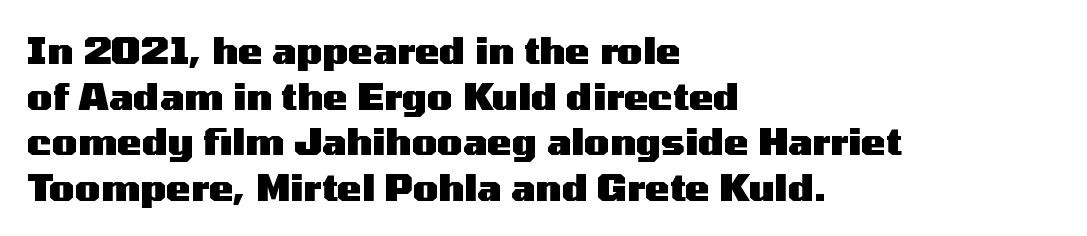
{"serif": "no", "italic": "no", "bold": "yes", "weight": "heavy", "width": "wide", "stroke_contrast": "medium", "x_height": "medium", "monospaced": "no", "underline": "no", "align": "left", "line_spacing_ratio": 1.23, "letter_spacing": "normal", "letter_spacing_em": 0.0, "glyph_px": 37}
